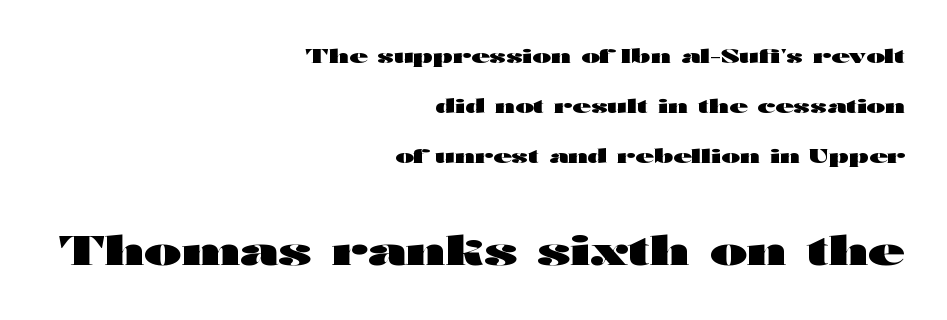
The image shows 40 px heavy, wide type, upright; set right-aligned, loose line spacing (2.49x), normal letter spacing, not underlined; the second (bottom) block is 2.0x larger; high stroke contrast and a medium x-height.
